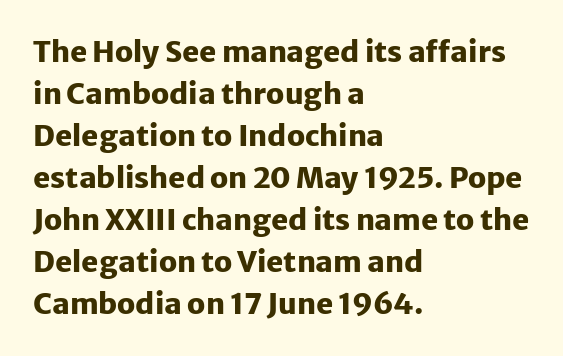
{"serif": "no", "italic": "no", "bold": "yes", "weight": "heavy", "width": "normal", "stroke_contrast": "low", "x_height": "medium", "monospaced": "no", "underline": "no", "align": "left", "line_spacing": "normal", "line_spacing_ratio": 1.45, "letter_spacing": "normal", "letter_spacing_em": 0.0, "glyph_px": 29}
